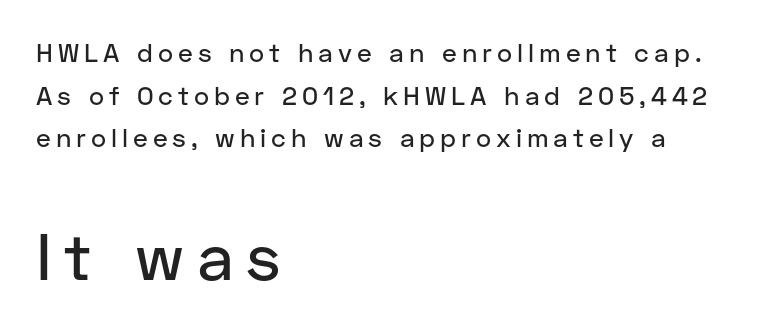
The image shows 65 px sans-serif type, upright; set left-aligned, normal line spacing (1.64x), not underlined; the second (bottom) block is 2.5x larger; low stroke contrast and a medium x-height.
